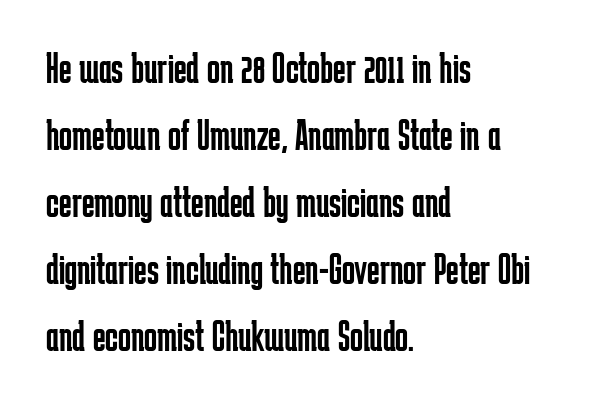
Descenders are the only things crossing below the line. Does the leading feel generous? No, just average. The letters stand straight up with perfectly vertical stems. You could not count columns in this text — the font is proportionally spaced. The line texture is even and compact thanks to regular tracking. To sum up the face: it is a sans, with no serifs.
